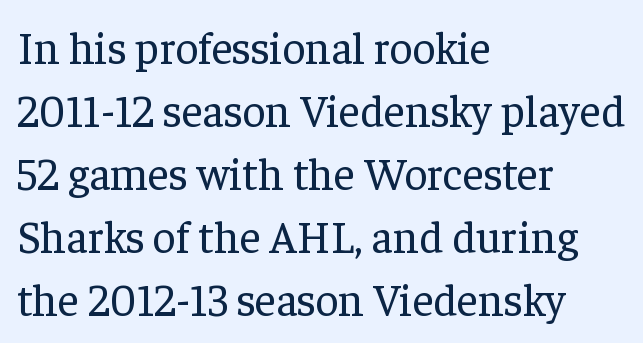
The image shows 45 px regular-weight serif type, upright; set left-aligned, normal line spacing (1.4x), normal letter spacing, not underlined; low stroke contrast and a medium x-height.
